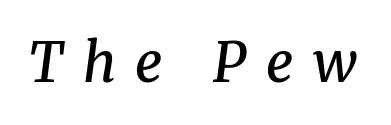
Stroke terminals: seriffed. The font's italic variant was chosen for this text. Decoration check: the copy has no underline. What stands out about the letter spacing? Its width — letters are far apart. Is this a fixed-width face? No — the glyphs have proportional, varying widths. The characters look somewhat weighty, a semibold short of true bold.
